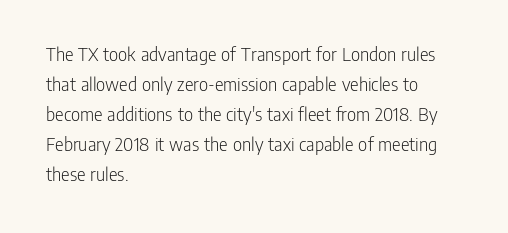
Q: Is the text bold? A: No.
Q: Is the text italic (slanted)? A: No, it is upright.
Q: Is the text underlined? A: No.
Q: How is the paragraph aligned? A: Left-aligned.
Q: Is the spacing between letters normal or unusually wide? A: Normal.
Q: Is the spacing between lines tight, normal or loose? A: Normal.
